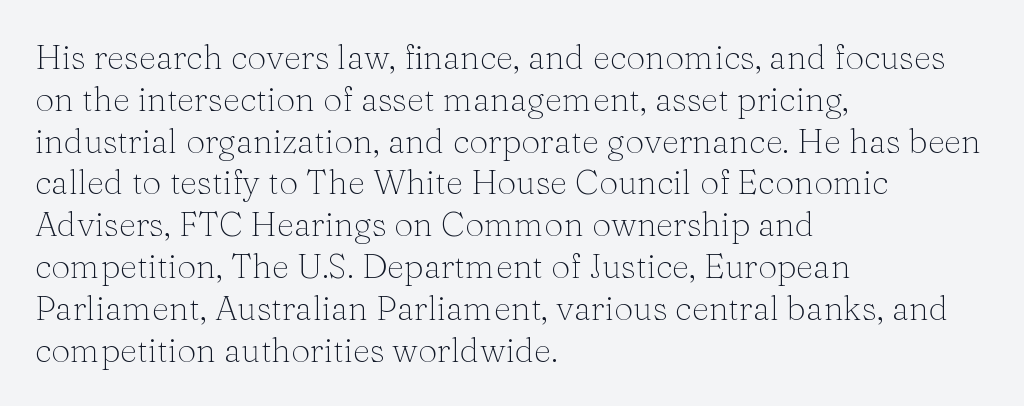
The specimen reads as upright at a glance. Descenders are the only things crossing below the line. Nothing heavy about these letters — not bold at all. The rendering shows small feet on the letterforms — a serif design. Think of a printed novel: that variable character pitch is what you see here.
